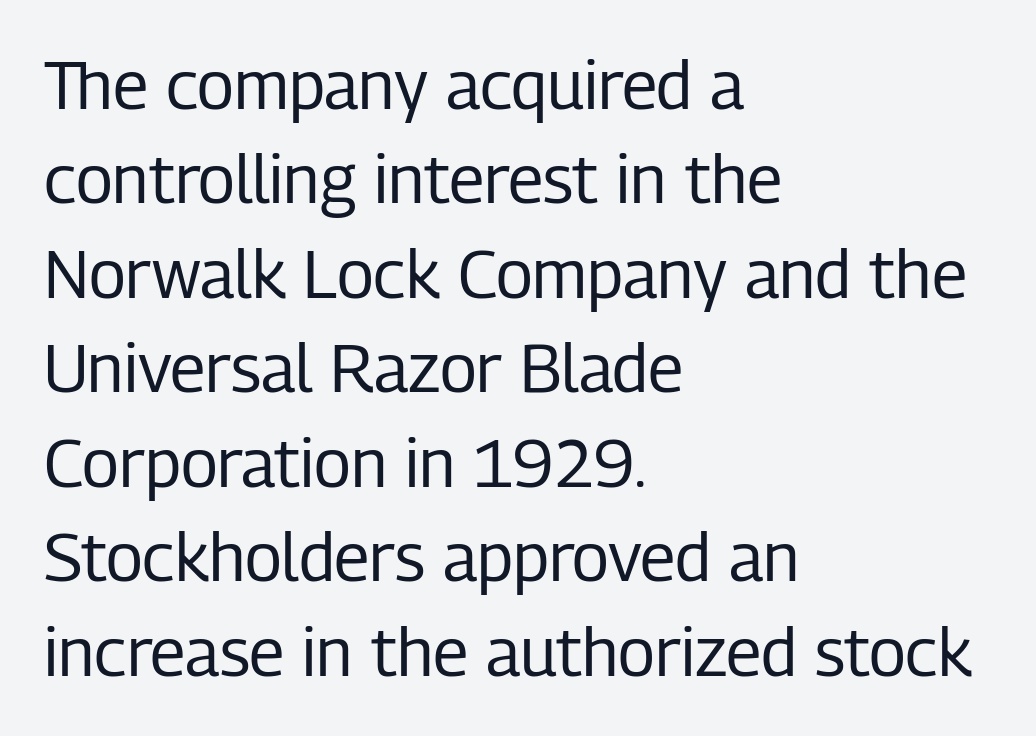
{"serif": "no", "italic": "no", "bold": "no", "weight": "regular", "width": "condensed", "stroke_contrast": "low", "x_height": "medium", "monospaced": "no", "underline": "no", "align": "left", "line_spacing": "normal", "line_spacing_ratio": 1.41, "letter_spacing": "normal", "letter_spacing_em": 0.0, "glyph_px": 67}
